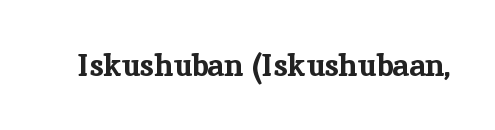
Q: Is the text bold? A: Yes.
Q: Is the text italic (slanted)? A: No, it is upright.
Q: Is the typeface a serif or a sans-serif typeface? A: Serif.
Q: Is the text underlined? A: No.
Q: Is the spacing between letters normal or unusually wide? A: Normal.
Q: Width (condensed, normal, or wide)? A: Normal.
Q: Stroke contrast? A: Low.
Q: x-height? A: Medium.
Q: Monospaced? A: No.
